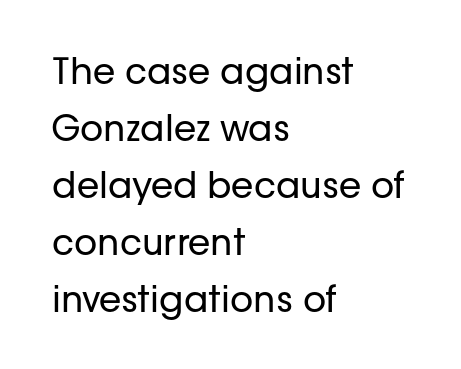
Q: Is the text bold? A: No.
Q: Is the text italic (slanted)? A: No, it is upright.
Q: Is the typeface a serif or a sans-serif typeface? A: Sans-serif.
Q: Is the text underlined? A: No.
Q: How is the paragraph aligned? A: Left-aligned.
Q: Is the spacing between letters normal or unusually wide? A: Normal.
Q: Is the spacing between lines tight, normal or loose? A: Normal.
Q: Width (condensed, normal, or wide)? A: Normal.
Q: Stroke contrast? A: Low.
Q: x-height? A: Medium.
Q: Monospaced? A: No.
